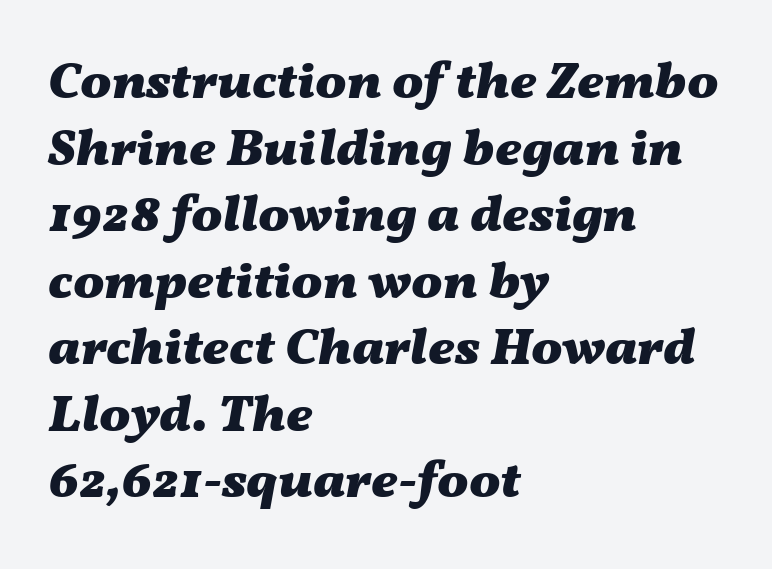
The image shows 52 px heavy, wide type, italic (leaning right); set left-aligned, normal line spacing (1.28x), normal letter spacing, not underlined; medium stroke contrast and a medium x-height.
